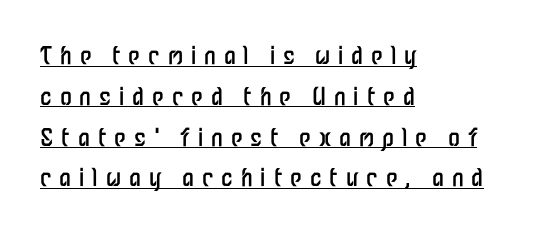
{"italic": "no", "bold": "no", "underline": "yes", "align": "left", "line_spacing": "normal", "line_spacing_ratio": 1.7, "letter_spacing": "wide", "letter_spacing_em": 0.33, "glyph_px": 24}
